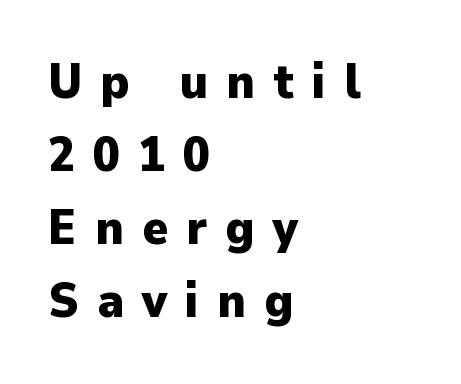
Q: Is the text bold? A: Yes.
Q: Is the text italic (slanted)? A: No, it is upright.
Q: Is the typeface a serif or a sans-serif typeface? A: Sans-serif.
Q: Is the text underlined? A: No.
Q: How is the paragraph aligned? A: Left-aligned.
Q: Is the spacing between letters normal or unusually wide? A: Unusually wide.
Q: Is the spacing between lines tight, normal or loose? A: Normal.
Q: Width (condensed, normal, or wide)? A: Normal.
Q: Stroke contrast? A: Low.
Q: x-height? A: Medium.
Q: Monospaced? A: No.
